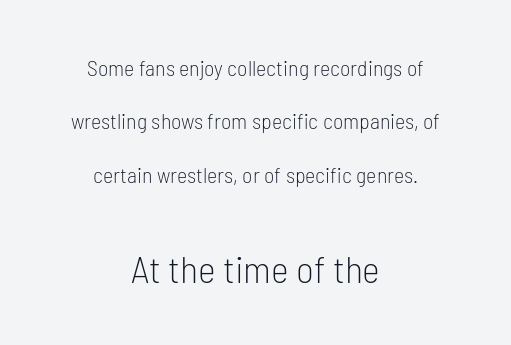
Q: Is the text bold? A: No.
Q: Is the text italic (slanted)? A: No, it is upright.
Q: Is the typeface a serif or a sans-serif typeface? A: Sans-serif.
Q: Is the text underlined? A: No.
Q: How is the paragraph aligned? A: Centered.
Q: Is the spacing between letters normal or unusually wide? A: Normal.
Q: Is the spacing between lines tight, normal or loose? A: Loose.
Q: Which block of text is set in a larger size, the first (top) or the second (bottom)? A: The second (bottom) one.
Q: Width (condensed, normal, or wide)? A: Condensed.
Q: Stroke contrast? A: Low.
Q: x-height? A: Medium.
Q: Monospaced? A: No.
